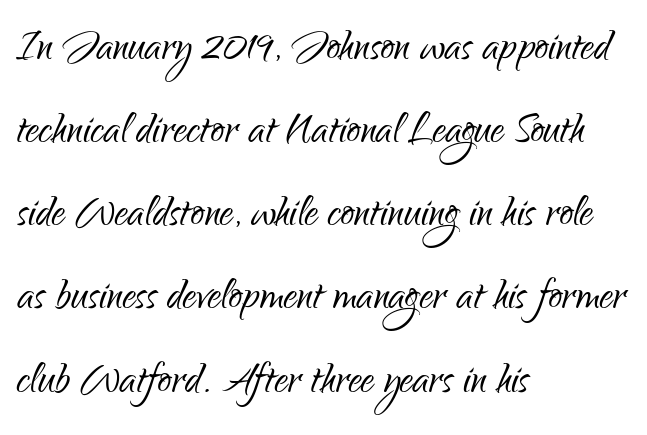
Q: Is the text bold? A: No.
Q: Is the text italic (slanted)? A: Yes.
Q: Is the typeface a serif or a sans-serif typeface? A: Sans-serif.
Q: Is the text underlined? A: No.
Q: How is the paragraph aligned? A: Left-aligned.
Q: Is the spacing between letters normal or unusually wide? A: Normal.
Q: Is the spacing between lines tight, normal or loose? A: Normal.
Q: Width (condensed, normal, or wide)? A: Condensed.
Q: Stroke contrast? A: Low.
Q: x-height? A: Small.
Q: Monospaced? A: No.
